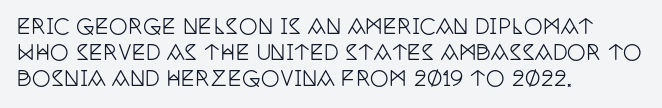
Q: Is the text italic (slanted)? A: No, it is upright.
Q: Is the text underlined? A: No.
Q: How is the paragraph aligned? A: Left-aligned.
Q: Is the spacing between letters normal or unusually wide? A: Normal.
